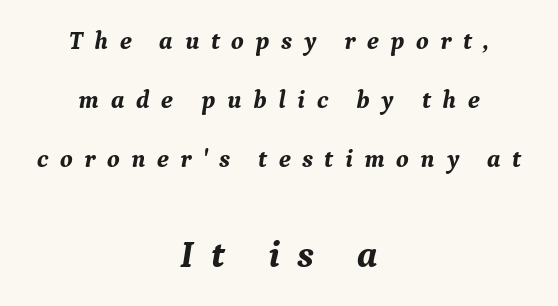
{"serif": "yes", "italic": "yes", "lean": "right", "slant_degrees": 9, "bold": "yes", "weight": "bold", "width": "normal", "stroke_contrast": "medium", "x_height": "medium", "monospaced": "no", "underline": "no", "align": "center", "line_spacing": "loose", "line_spacing_ratio": 2.36, "letter_spacing": "wide", "letter_spacing_em": 0.46, "larger_block": "second", "size_ratio": 1.52, "glyph_px": 38}
